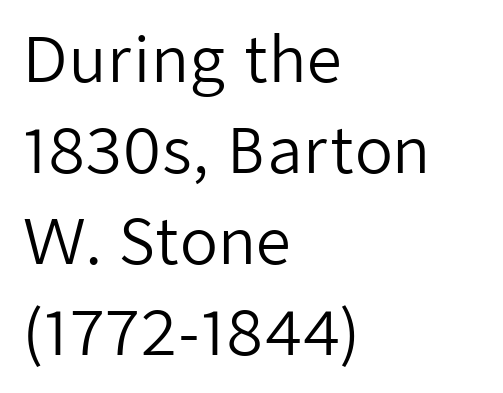
Lines of text with bare space underneath. The lettering holds an erect, upright posture throughout. The type family on display is of the sans-serif kind. These lines are set flush left with a ragged right edge. The strokes carry an ordinary text weight at most.
